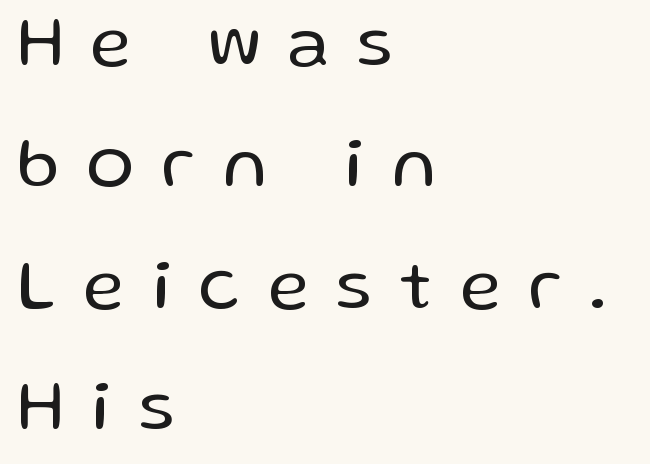
The image shows 71 px regular-weight sans-serif type, upright; set left-aligned, line spacing 1.71x, unusually wide letter spacing (+0.4 em), not underlined; low stroke contrast and a medium x-height.
